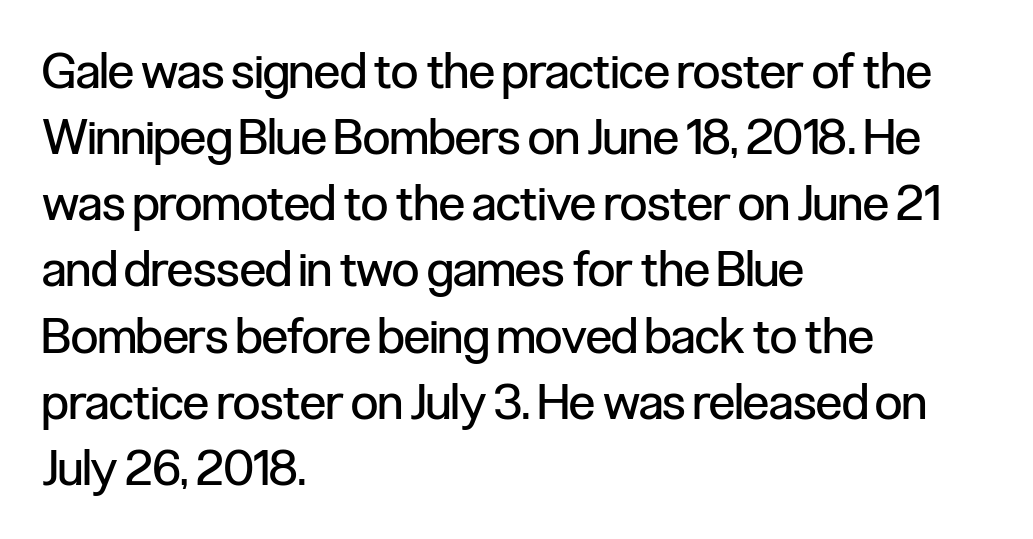
{"serif": "no", "italic": "no", "bold": "no", "weight": "regular", "width": "condensed", "stroke_contrast": "low", "x_height": "medium", "monospaced": "no", "underline": "no", "align": "left", "line_spacing": "normal", "line_spacing_ratio": 1.35, "letter_spacing": "normal", "letter_spacing_em": 0.0, "glyph_px": 49}
